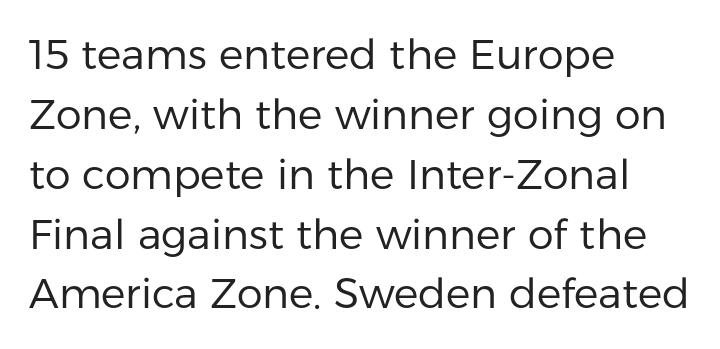
Q: Is the text bold? A: No.
Q: Is the text italic (slanted)? A: No, it is upright.
Q: Is the typeface a serif or a sans-serif typeface? A: Sans-serif.
Q: Is the text underlined? A: No.
Q: How is the paragraph aligned? A: Left-aligned.
Q: Is the spacing between letters normal or unusually wide? A: Normal.
Q: Is the spacing between lines tight, normal or loose? A: Normal.
Q: Width (condensed, normal, or wide)? A: Normal.
Q: Stroke contrast? A: Low.
Q: x-height? A: Medium.
Q: Monospaced? A: No.
